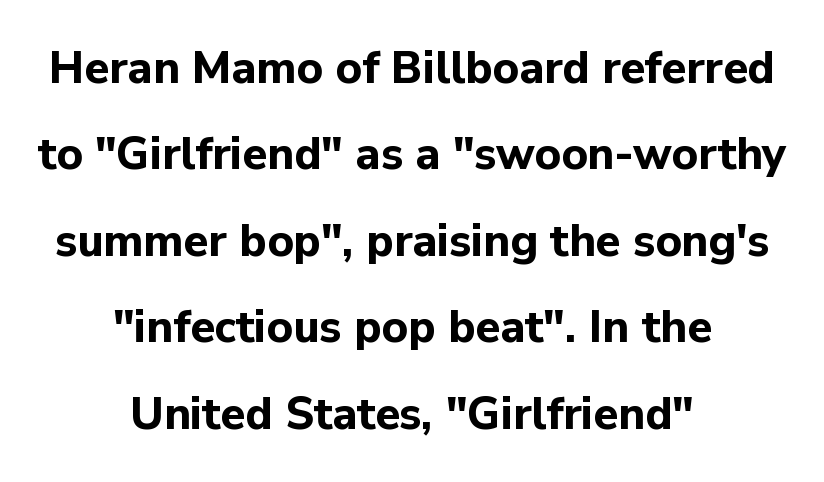
{"serif": "no", "italic": "no", "bold": "yes", "weight": "bold", "width": "normal", "stroke_contrast": "low", "x_height": "medium", "monospaced": "no", "underline": "no", "align": "center", "line_spacing": "loose", "line_spacing_ratio": 1.92, "letter_spacing": "normal", "letter_spacing_em": 0.0, "glyph_px": 45}
